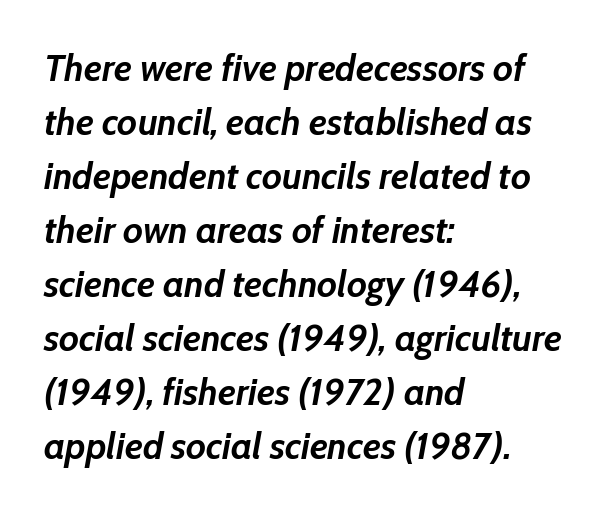
The image shows 38 px semibold type, italic (leaning right); set left-aligned, normal line spacing (1.42x), normal letter spacing, not underlined; low stroke contrast and a medium x-height.
